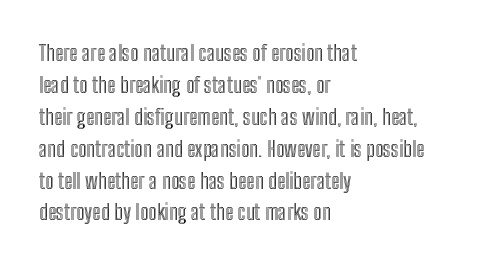
{"italic": "no", "underline": "no", "align": "left", "line_spacing": "normal", "line_spacing_ratio": 1.45, "letter_spacing": "normal", "letter_spacing_em": 0.0, "glyph_px": 22}
